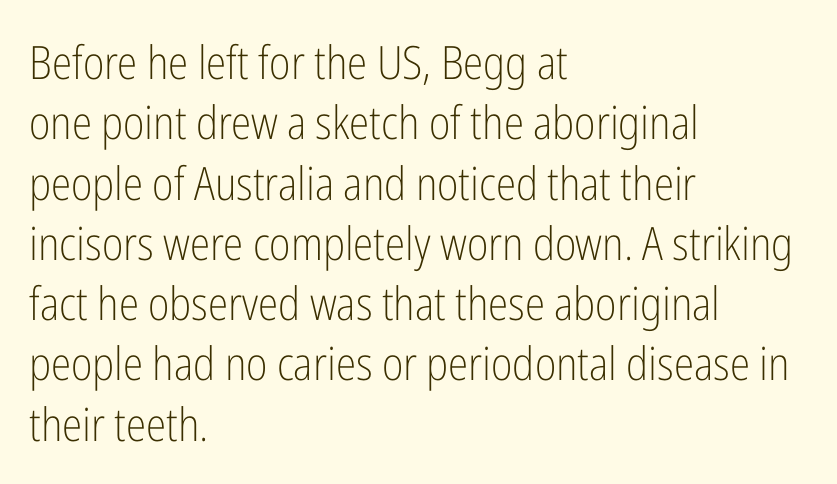
The image shows 46 px light, condensed sans-serif type, upright; set left-aligned, normal line spacing (1.31x), normal letter spacing, not underlined; low stroke contrast and a medium x-height.
